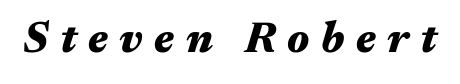
The image shows 43 px heavy, wide type, italic (leaning right); set unusually wide letter spacing (+0.27 em), not underlined; medium stroke contrast and a medium x-height.
